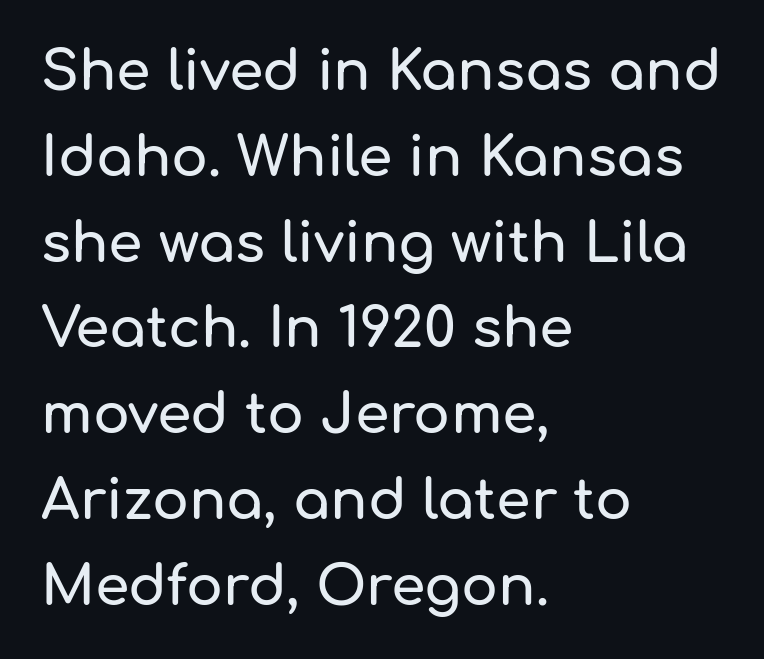
Q: Is the text italic (slanted)? A: No, it is upright.
Q: Is the typeface a serif or a sans-serif typeface? A: Sans-serif.
Q: Is the text underlined? A: No.
Q: How is the paragraph aligned? A: Left-aligned.
Q: Is the spacing between letters normal or unusually wide? A: Normal.
Q: Is the spacing between lines tight, normal or loose? A: Normal.
Q: Width (condensed, normal, or wide)? A: Normal.
Q: Stroke contrast? A: Low.
Q: x-height? A: Medium.
Q: Monospaced? A: No.
